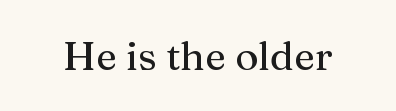
Bare-footed words on every line. Upright lettering throughout. Stroke terminals: seriffed. The passage shown is typed in a proportional face where columns would drift.
